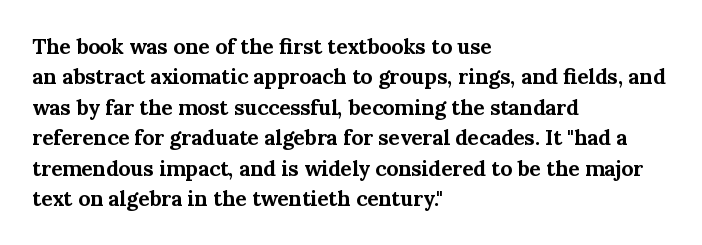
Q: Is the text bold? A: Yes.
Q: Is the text italic (slanted)? A: No, it is upright.
Q: Is the text underlined? A: No.
Q: How is the paragraph aligned? A: Left-aligned.
Q: Is the spacing between letters normal or unusually wide? A: Normal.
Q: Is the spacing between lines tight, normal or loose? A: Normal.
